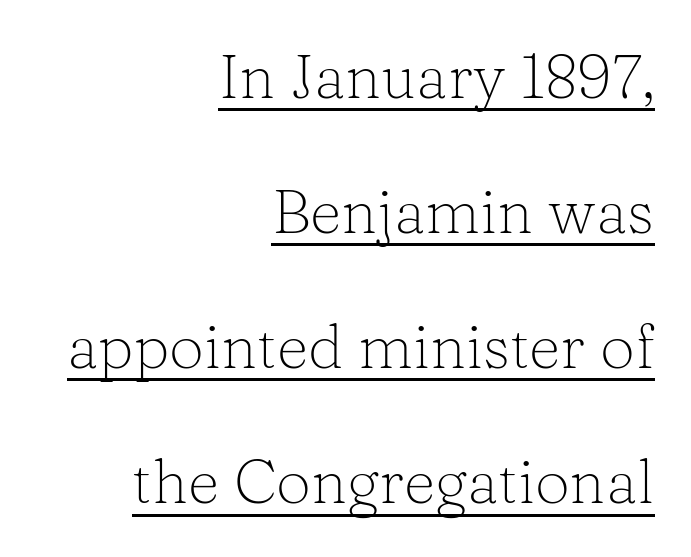
Q: Is the text bold? A: No.
Q: Is the text italic (slanted)? A: No, it is upright.
Q: Is the typeface a serif or a sans-serif typeface? A: Serif.
Q: Is the text underlined? A: Yes.
Q: How is the paragraph aligned? A: Right-aligned.
Q: Is the spacing between letters normal or unusually wide? A: Normal.
Q: Is the spacing between lines tight, normal or loose? A: Loose.
Q: Width (condensed, normal, or wide)? A: Normal.
Q: Stroke contrast? A: Low.
Q: x-height? A: Medium.
Q: Monospaced? A: No.
